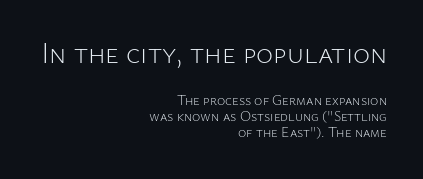
Q: Is the text bold? A: No.
Q: Is the text italic (slanted)? A: No, it is upright.
Q: Is the typeface a serif or a sans-serif typeface? A: Sans-serif.
Q: Is the text underlined? A: No.
Q: How is the paragraph aligned? A: Right-aligned.
Q: Is the spacing between letters normal or unusually wide? A: Normal.
Q: Is the spacing between lines tight, normal or loose? A: Tight.
Q: Which block of text is set in a larger size, the first (top) or the second (bottom)? A: The first (top) one.
Q: Width (condensed, normal, or wide)? A: Normal.
Q: Stroke contrast? A: Low.
Q: x-height? A: Medium.
Q: Monospaced? A: No.
